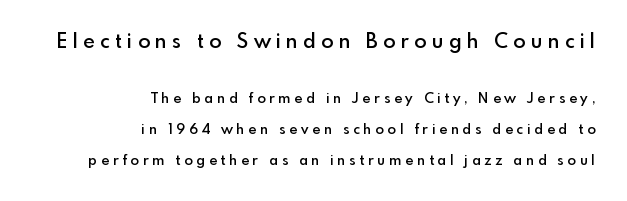
Q: Is the text bold? A: Semi-bold.
Q: Is the text italic (slanted)? A: No, it is upright.
Q: Is the text underlined? A: No.
Q: How is the paragraph aligned? A: Right-aligned.
Q: Is the spacing between letters normal or unusually wide? A: Unusually wide.
Q: Is the spacing between lines tight, normal or loose? A: Loose.
Q: Which block of text is set in a larger size, the first (top) or the second (bottom)? A: The first (top) one.
